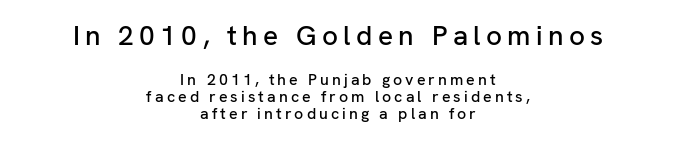
Q: Is the text italic (slanted)? A: No, it is upright.
Q: Is the typeface a serif or a sans-serif typeface? A: Sans-serif.
Q: Is the text underlined? A: No.
Q: How is the paragraph aligned? A: Centered.
Q: Is the spacing between lines tight, normal or loose? A: Tight.
Q: Which block of text is set in a larger size, the first (top) or the second (bottom)? A: The first (top) one.
Q: Width (condensed, normal, or wide)? A: Normal.
Q: Stroke contrast? A: Low.
Q: x-height? A: Medium.
Q: Monospaced? A: No.
